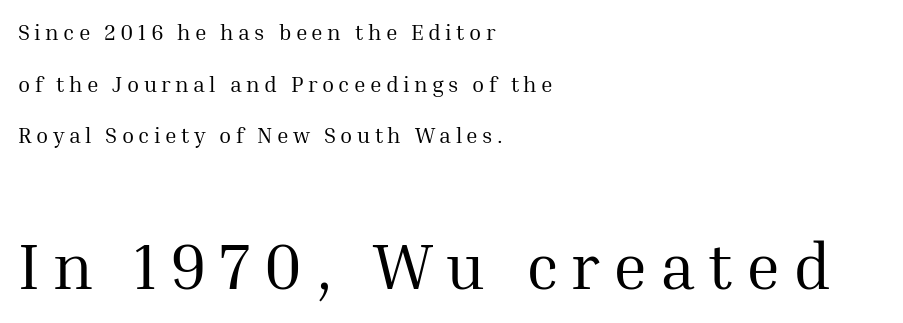
Q: Is the text bold? A: No.
Q: Is the text italic (slanted)? A: No, it is upright.
Q: Is the typeface a serif or a sans-serif typeface? A: Serif.
Q: Is the text underlined? A: No.
Q: How is the paragraph aligned? A: Left-aligned.
Q: Is the spacing between letters normal or unusually wide? A: Unusually wide.
Q: Is the spacing between lines tight, normal or loose? A: Loose.
Q: Which block of text is set in a larger size, the first (top) or the second (bottom)? A: The second (bottom) one.
Q: Width (condensed, normal, or wide)? A: Normal.
Q: Stroke contrast? A: Medium.
Q: x-height? A: Medium.
Q: Monospaced? A: No.
